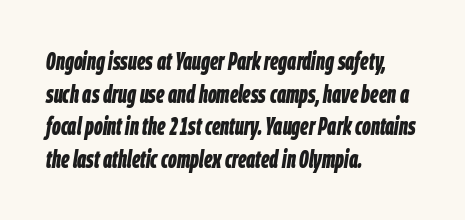
{"italic": "yes", "lean": "right", "slant_degrees": 9, "bold": "yes", "underline": "no", "align": "left", "line_spacing": "normal", "line_spacing_ratio": 1.36, "letter_spacing": "normal", "letter_spacing_em": 0.0, "glyph_px": 24}
